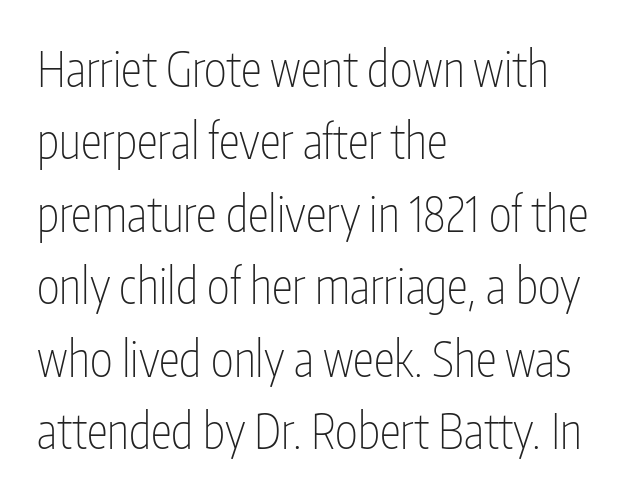
Q: Is the text bold? A: No.
Q: Is the text italic (slanted)? A: No, it is upright.
Q: Is the typeface a serif or a sans-serif typeface? A: Sans-serif.
Q: Is the text underlined? A: No.
Q: How is the paragraph aligned? A: Left-aligned.
Q: Is the spacing between letters normal or unusually wide? A: Normal.
Q: Is the spacing between lines tight, normal or loose? A: Normal.
Q: Width (condensed, normal, or wide)? A: Condensed.
Q: Stroke contrast? A: Low.
Q: x-height? A: Medium.
Q: Monospaced? A: No.
